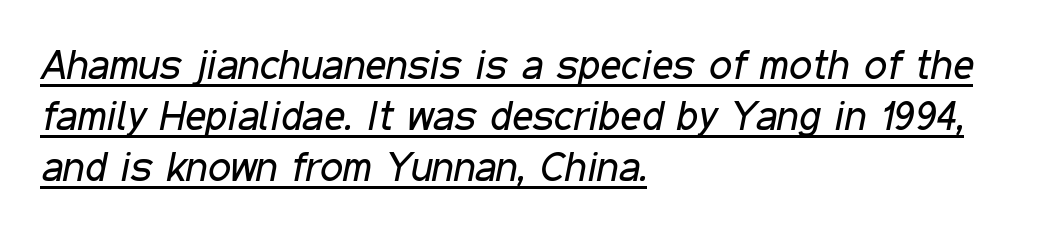
{"italic": "yes", "lean": "right", "slant_degrees": 11, "bold": "no", "weight": "regular", "width": "condensed", "stroke_contrast": "low", "x_height": "medium", "monospaced": "no", "underline": "yes", "align": "left", "line_spacing": "normal", "line_spacing_ratio": 1.25, "letter_spacing": "normal", "letter_spacing_em": 0.0, "glyph_px": 41}
